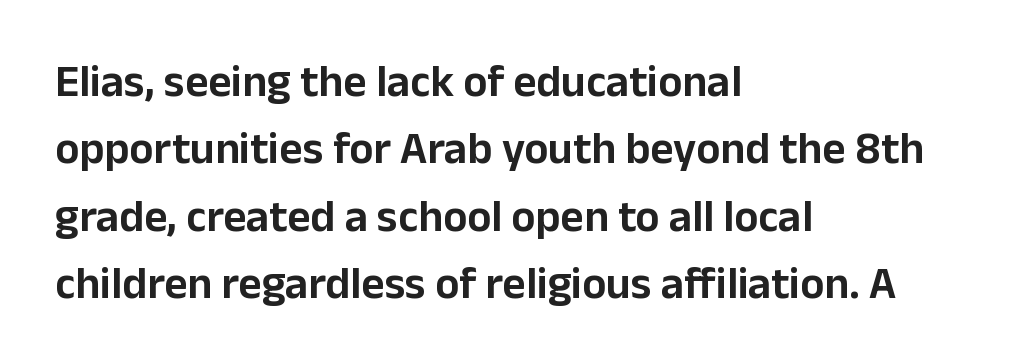
The image shows 45 px sans-serif type, upright; set left-aligned, normal line spacing (1.5x), normal letter spacing, not underlined; low stroke contrast and a medium x-height.
